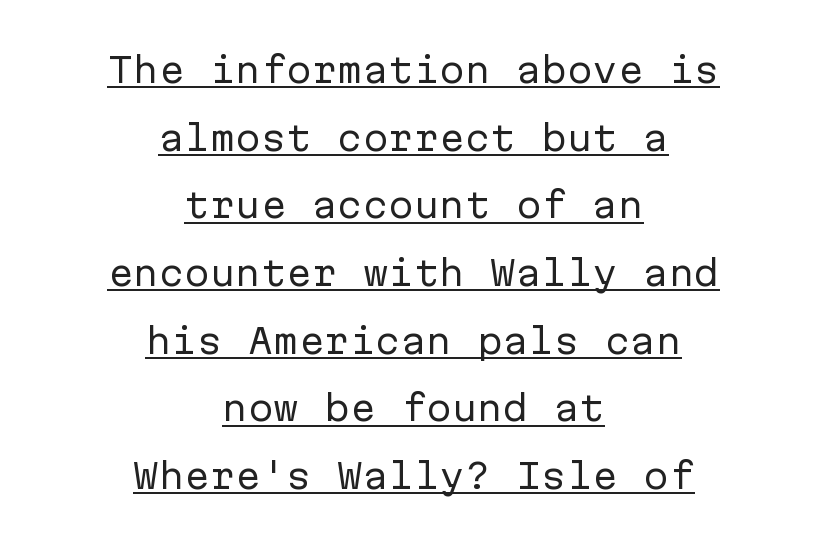
Q: Is the text bold? A: No.
Q: Is the text italic (slanted)? A: No, it is upright.
Q: Is the typeface a serif or a sans-serif typeface? A: Sans-serif.
Q: Is the text underlined? A: Yes.
Q: How is the paragraph aligned? A: Centered.
Q: Is the spacing between letters normal or unusually wide? A: Normal.
Q: Is the spacing between lines tight, normal or loose? A: Loose.
Q: Width (condensed, normal, or wide)? A: Normal.
Q: Stroke contrast? A: Low.
Q: x-height? A: Medium.
Q: Monospaced? A: Yes.
